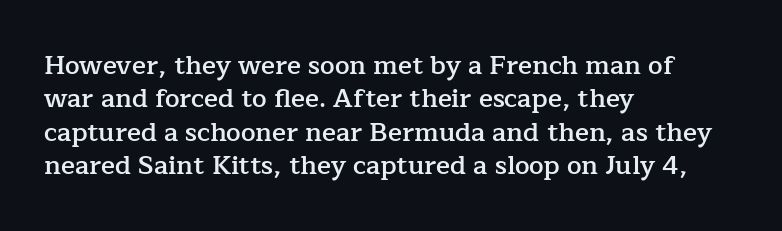
{"italic": "no", "bold": "semi", "underline": "no", "align": "left", "line_spacing": "normal", "line_spacing_ratio": 1.28, "letter_spacing": "normal", "letter_spacing_em": 0.0, "glyph_px": 26}
